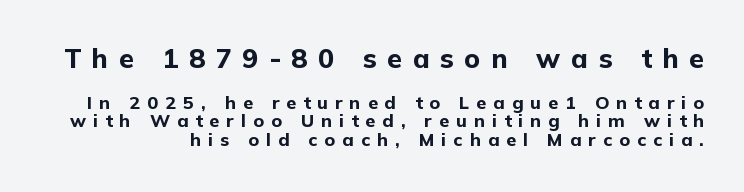
{"italic": "no", "bold": "yes", "underline": "no", "line_spacing": "tight", "line_spacing_ratio": 1.04, "letter_spacing": "wide", "letter_spacing_em": 0.39, "larger_block": "first", "size_ratio": 1.5, "glyph_px": 27}
